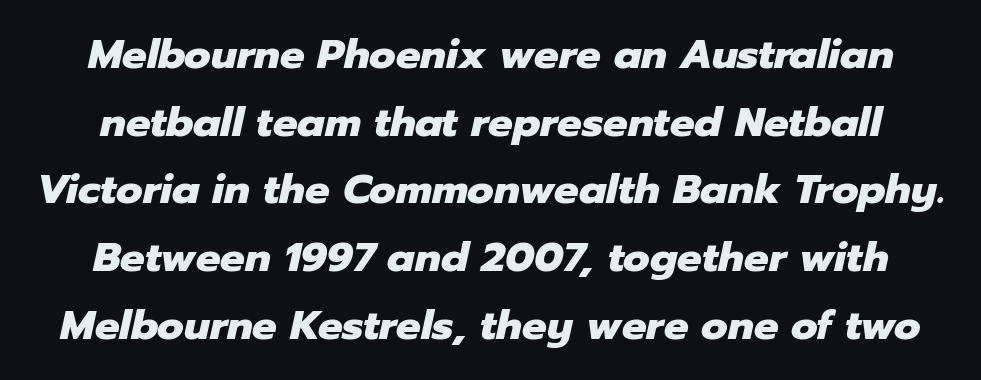
The typesetting leans heavy: a genuine bold. The baseline area is clear. You could call the tracking neutral — neither tight nor loose. The space between consecutive lines is moderate. Slanted lettering throughout. Think of a printed novel: that variable character pitch is what you see here.
